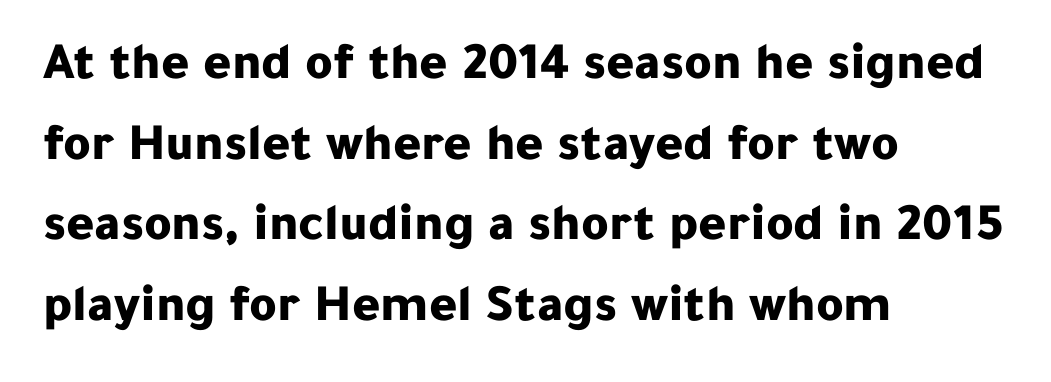
Q: Is the text bold? A: Yes.
Q: Is the text italic (slanted)? A: No, it is upright.
Q: Is the typeface a serif or a sans-serif typeface? A: Sans-serif.
Q: Is the text underlined? A: No.
Q: How is the paragraph aligned? A: Left-aligned.
Q: Is the spacing between letters normal or unusually wide? A: Normal.
Q: Is the spacing between lines tight, normal or loose? A: Normal.
Q: Width (condensed, normal, or wide)? A: Normal.
Q: Stroke contrast? A: Low.
Q: x-height? A: Medium.
Q: Monospaced? A: No.
